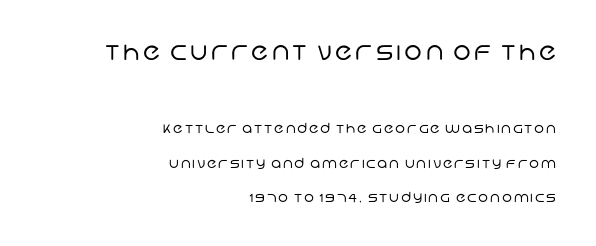
The image shows 25 px text type; set right-aligned, loose line spacing (2.46x), not underlined; the first (top) block is 1.79x larger.
